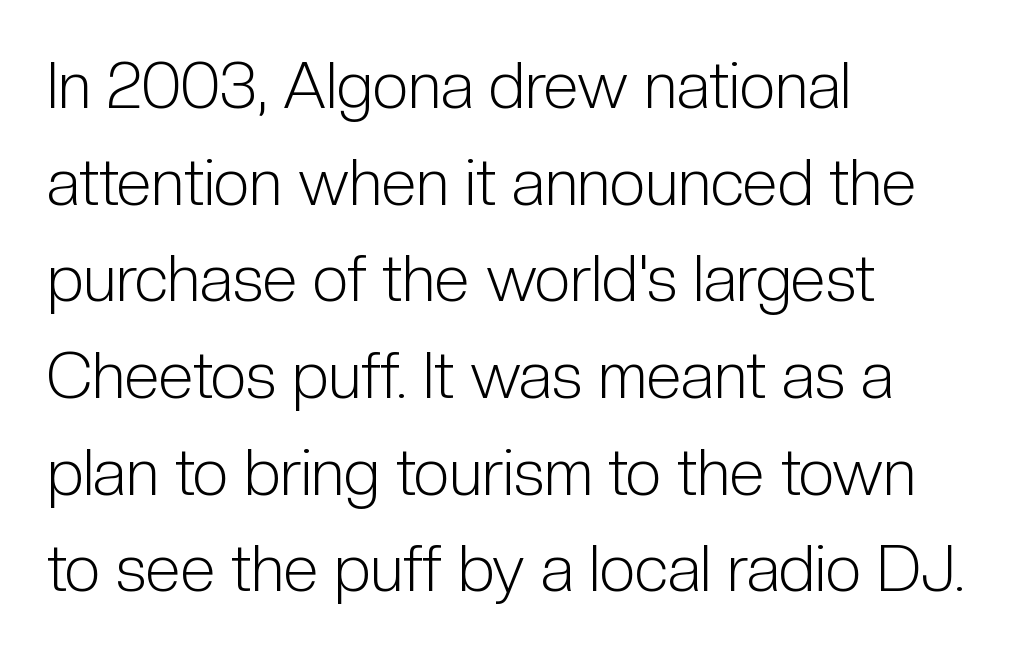
The image shows 64 px light, condensed sans-serif type, upright; set left-aligned, normal line spacing (1.51x), normal letter spacing, not underlined; low stroke contrast and a medium x-height.
